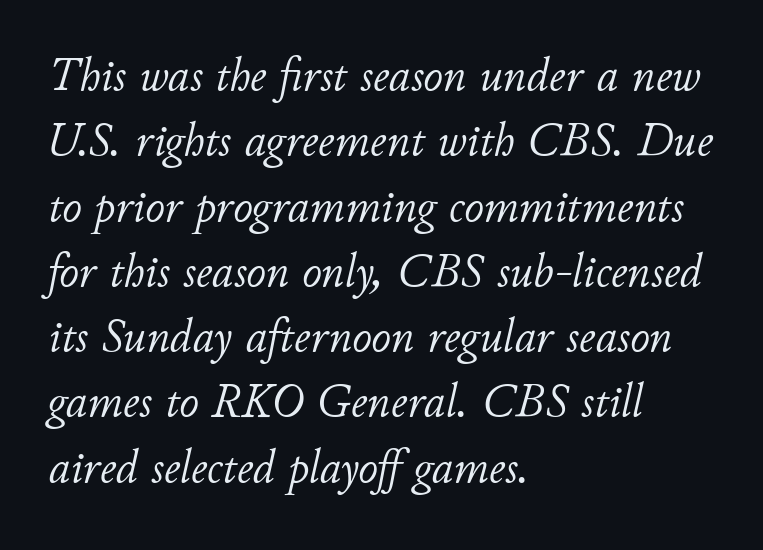
Q: Is the text bold? A: No.
Q: Is the text italic (slanted)? A: Yes, it leans right by about 11 degrees.
Q: Is the text underlined? A: No.
Q: How is the paragraph aligned? A: Left-aligned.
Q: Is the spacing between letters normal or unusually wide? A: Normal.
Q: Is the spacing between lines tight, normal or loose? A: Normal.
Q: Width (condensed, normal, or wide)? A: Normal.
Q: Stroke contrast? A: Low.
Q: x-height? A: Small.
Q: Monospaced? A: No.
